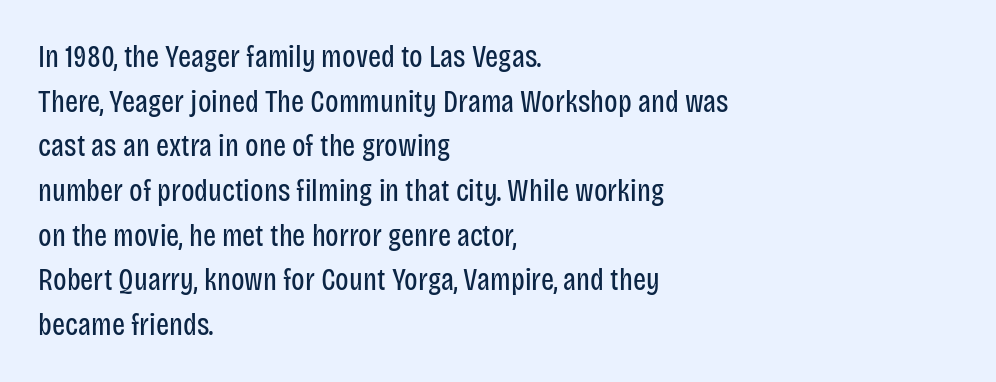
The image shows 31 px regular-weight, condensed sans-serif type, upright; set left-aligned, normal line spacing (1.44x), normal letter spacing, not underlined; low stroke contrast and a large x-height.
